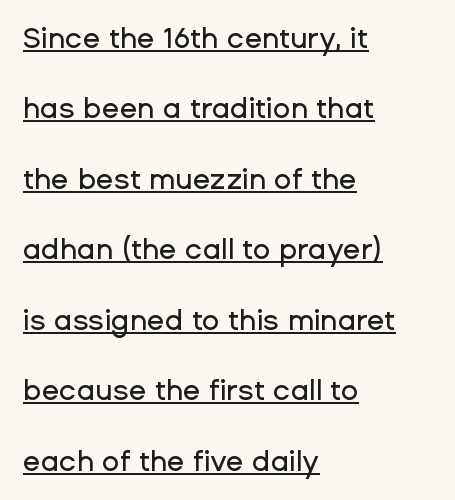
Default kerning and tracking; the words read as compact shapes. Quick note: underline on. If you measured baseline to baseline, you'd find a long distance. Nope, no serifs anywhere on these letters.
